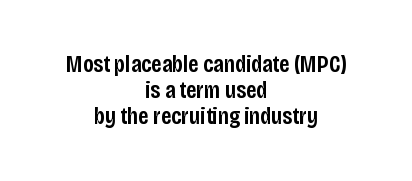
What weight is shown? A semibold, between regular and bold. Vertical strokes here are truly vertical. One-word summary of the alignment: center. Here the glyphs are tracked normally, forming tight word shapes.
